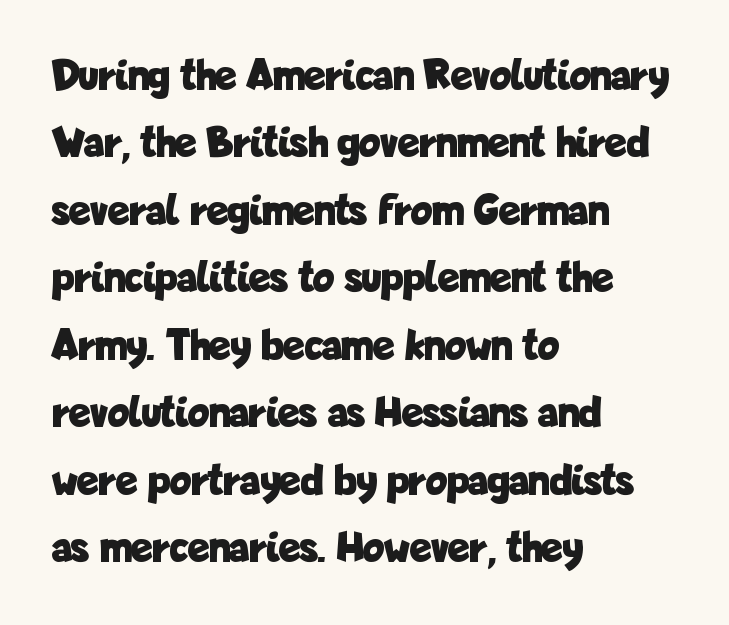
Any mark beneath the type? The region is blank. Weight: bold. These lines stack with their left ends in a neat column. Look at the bottom of the vertical strokes: they stop flat, with no serifs.
